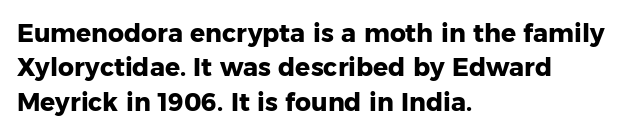
Q: Is the text bold? A: Yes.
Q: Is the text italic (slanted)? A: No, it is upright.
Q: Is the text underlined? A: No.
Q: How is the paragraph aligned? A: Left-aligned.
Q: Is the spacing between letters normal or unusually wide? A: Normal.
Q: Is the spacing between lines tight, normal or loose? A: Normal.
